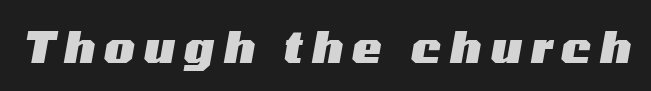
{"italic": "yes", "lean": "right", "slant_degrees": 10, "bold": "yes", "weight": "heavy", "width": "wide", "stroke_contrast": "medium", "x_height": "medium", "monospaced": "no", "underline": "no", "letter_spacing": "wide", "letter_spacing_em": 0.21, "glyph_px": 44}
